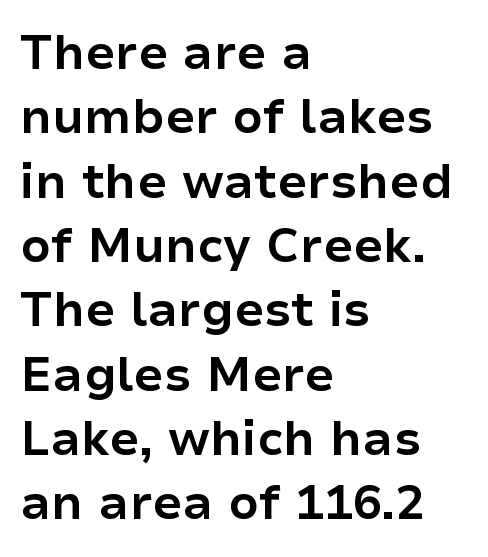
{"serif": "no", "italic": "no", "bold": "yes", "weight": "bold", "width": "normal", "stroke_contrast": "low", "x_height": "medium", "monospaced": "no", "underline": "no", "align": "left", "line_spacing": "normal", "line_spacing_ratio": 1.34, "letter_spacing": "normal", "letter_spacing_em": 0.0, "glyph_px": 48}
